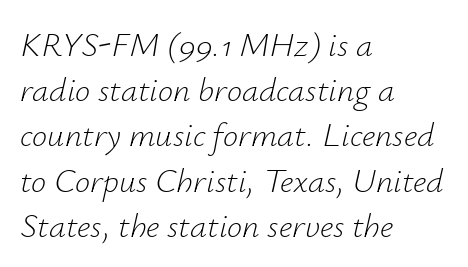
The letters look calm and open, with moderate or lighter stems. In terms of letterspacing, this is plain default setting. The rows are spaced the way most documents space them. Think of a printed novel: that variable character pitch is what you see here. Line beginnings align vertically; line endings do not.
